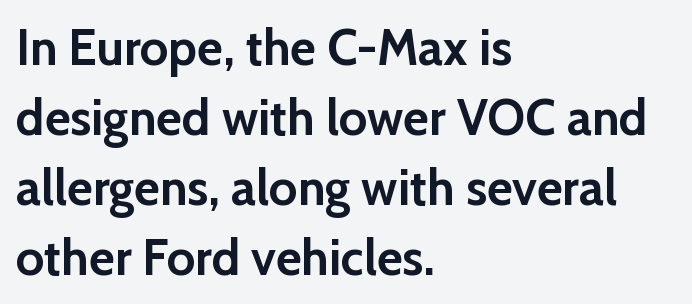
The image shows 50 px semibold sans-serif type, upright; set left-aligned, normal line spacing (1.4x), normal letter spacing, not underlined; low stroke contrast and a medium x-height.
